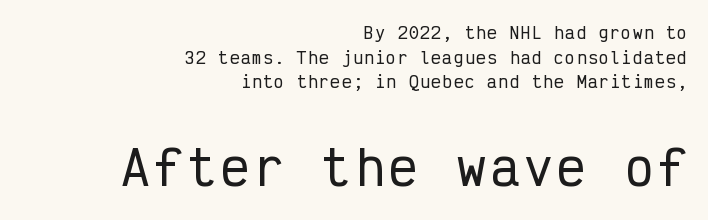
Q: Is the text italic (slanted)? A: No, it is upright.
Q: Is the typeface a serif or a sans-serif typeface? A: Sans-serif.
Q: Is the text underlined? A: No.
Q: How is the paragraph aligned? A: Right-aligned.
Q: Is the spacing between lines tight, normal or loose? A: Normal.
Q: Which block of text is set in a larger size, the first (top) or the second (bottom)? A: The second (bottom) one.
Q: Width (condensed, normal, or wide)? A: Condensed.
Q: Stroke contrast? A: Low.
Q: x-height? A: Medium.
Q: Monospaced? A: Yes.
